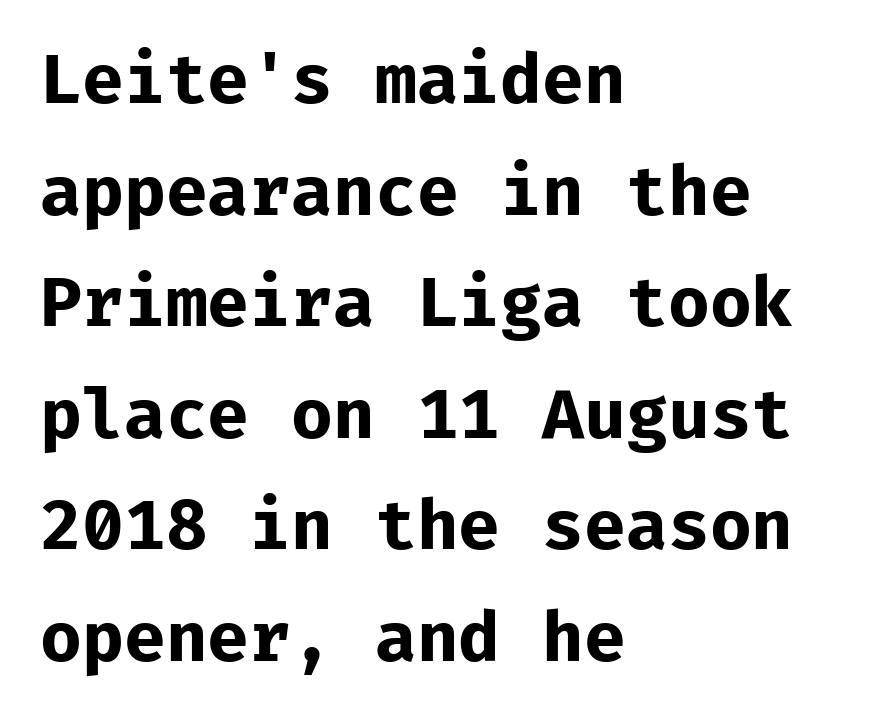
Honestly, the letter spacing is just normal — you wouldn't notice it. This is the regular roman posture of the typeface. Monospaced: the letters line up in strict vertical columns. Baseline-to-baseline distance is the conventional proportion of letter height. Examine the stroke ends and you'll find no serifs. Compared with a centered layout, this one pins lines to the left instead.
